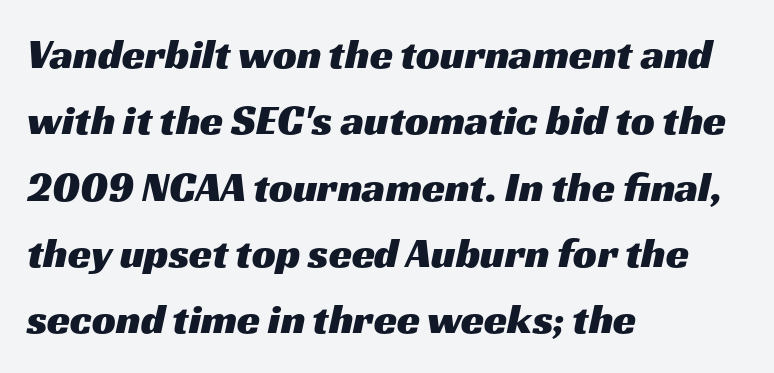
Honestly, there is no underline to notice here at all. Typeset ragged right — the left edge is the straight one. The letters advance in unequal steps, a hallmark of proportional type. Look at the tracking — it's just the regular setting, nothing added.
